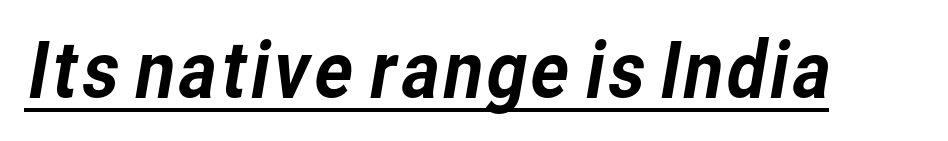
Q: Is the typeface a serif or a sans-serif typeface? A: Sans-serif.
Q: Is the text underlined? A: Yes.
Q: Is the spacing between letters normal or unusually wide? A: Normal.
Q: Width (condensed, normal, or wide)? A: Normal.
Q: Stroke contrast? A: Low.
Q: x-height? A: Medium.
Q: Monospaced? A: No.
